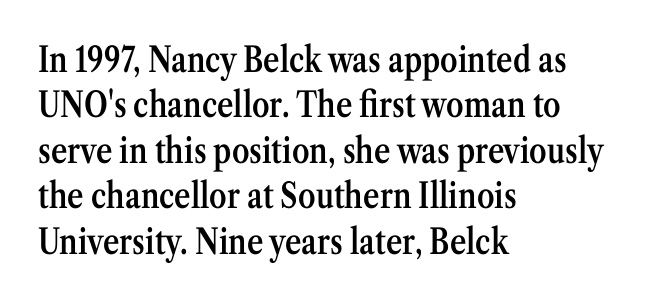
Q: Is the text bold? A: Semi-bold.
Q: Is the text italic (slanted)? A: No, it is upright.
Q: Is the typeface a serif or a sans-serif typeface? A: Serif.
Q: Is the text underlined? A: No.
Q: How is the paragraph aligned? A: Left-aligned.
Q: Is the spacing between letters normal or unusually wide? A: Normal.
Q: Is the spacing between lines tight, normal or loose? A: Normal.
Q: Width (condensed, normal, or wide)? A: Condensed.
Q: Stroke contrast? A: Medium.
Q: x-height? A: Medium.
Q: Monospaced? A: No.
